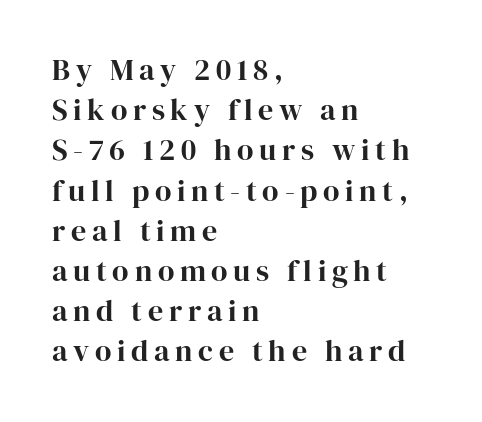
The image shows 30 px serif type, upright; set left-aligned, normal line spacing (1.34x), not underlined; high stroke contrast and a medium x-height.
